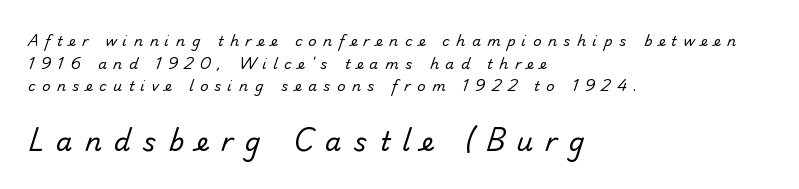
{"bold": "no", "underline": "no", "align": "left", "line_spacing": "normal", "line_spacing_ratio": 1.62, "letter_spacing": "wide", "letter_spacing_em": 0.47, "larger_block": "second", "size_ratio": 1.86, "glyph_px": 26}
